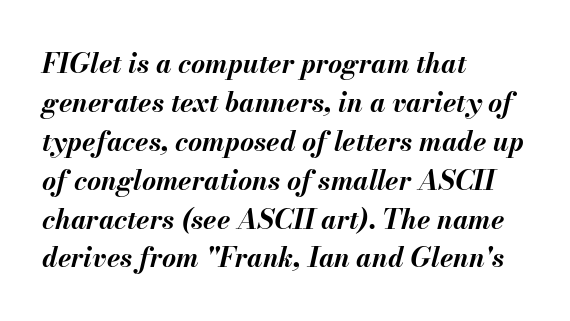
{"italic": "yes", "lean": "right", "slant_degrees": 13, "bold": "yes", "underline": "no", "align": "left", "line_spacing": "normal", "line_spacing_ratio": 1.44, "letter_spacing": "normal", "letter_spacing_em": 0.0, "glyph_px": 27}
